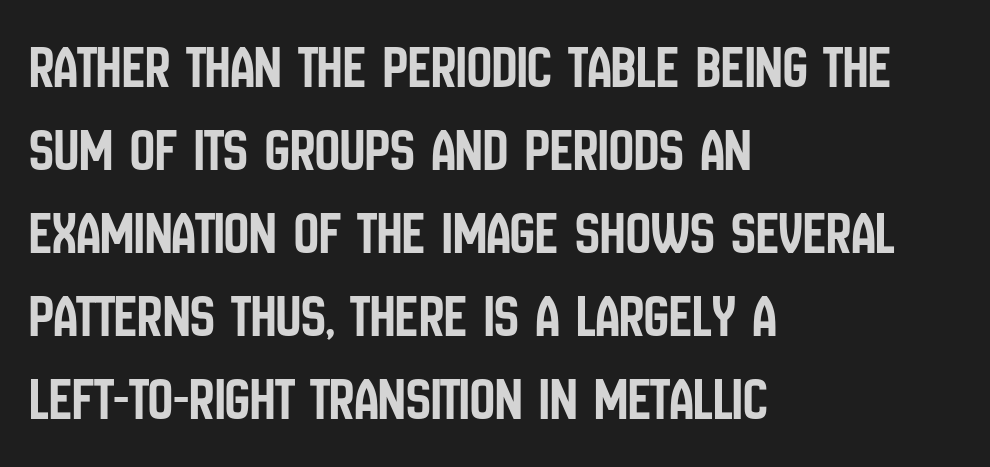
{"serif": "no", "italic": "no", "width": "condensed", "stroke_contrast": "low", "x_height": "large", "monospaced": "no", "underline": "no", "align": "left", "line_spacing": "normal", "line_spacing_ratio": 1.34, "letter_spacing": "normal", "letter_spacing_em": 0.0, "glyph_px": 62}
